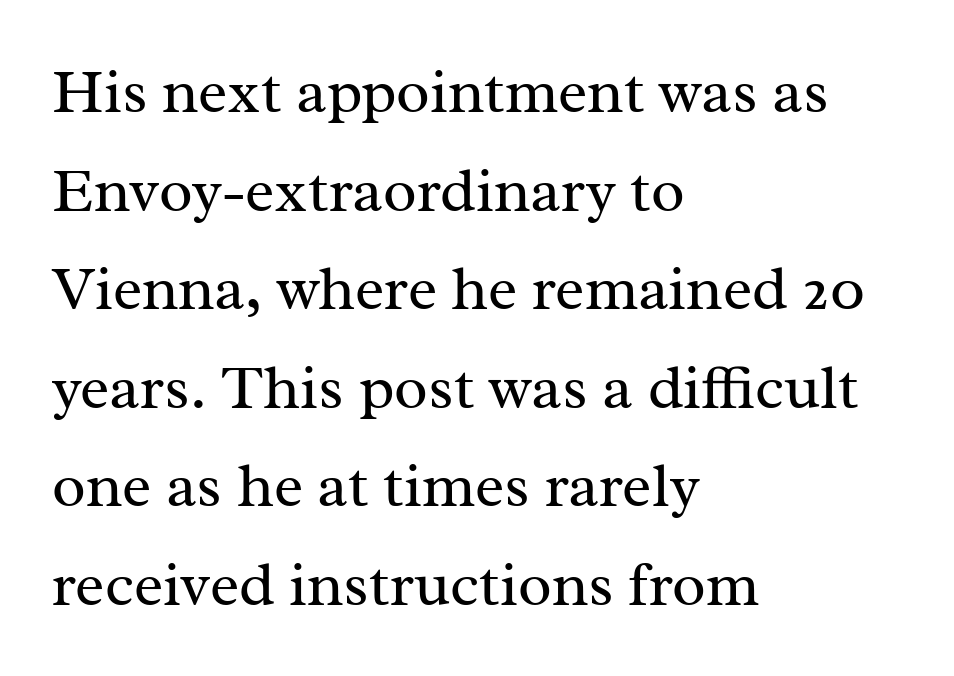
The image shows 62 px regular-weight serif type, upright; set left-aligned, normal line spacing (1.59x), normal letter spacing, not underlined; medium stroke contrast and a medium x-height.
